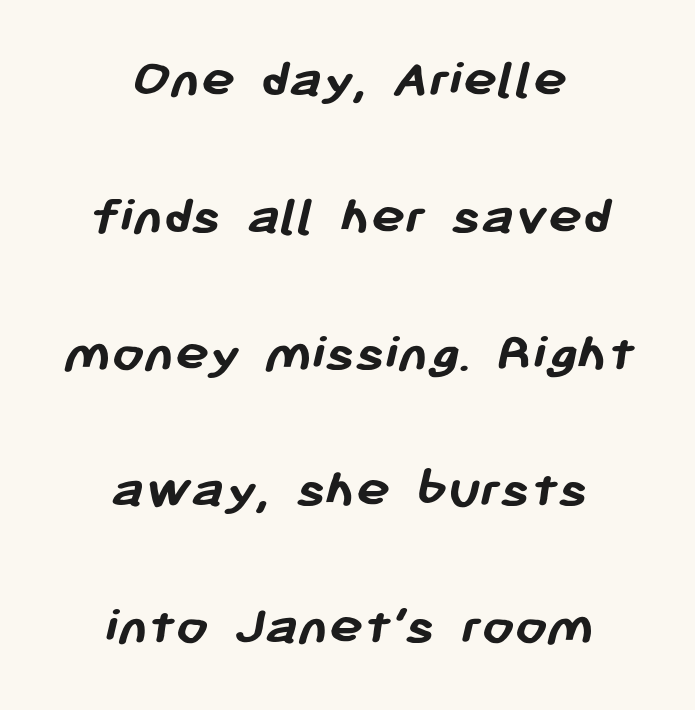
Q: Is the text bold? A: Yes.
Q: Is the typeface a serif or a sans-serif typeface? A: Sans-serif.
Q: Is the text underlined? A: No.
Q: How is the paragraph aligned? A: Centered.
Q: Is the spacing between letters normal or unusually wide? A: Normal.
Q: Is the spacing between lines tight, normal or loose? A: Loose.
Q: Width (condensed, normal, or wide)? A: Normal.
Q: Stroke contrast? A: Low.
Q: x-height? A: Medium.
Q: Monospaced? A: No.
